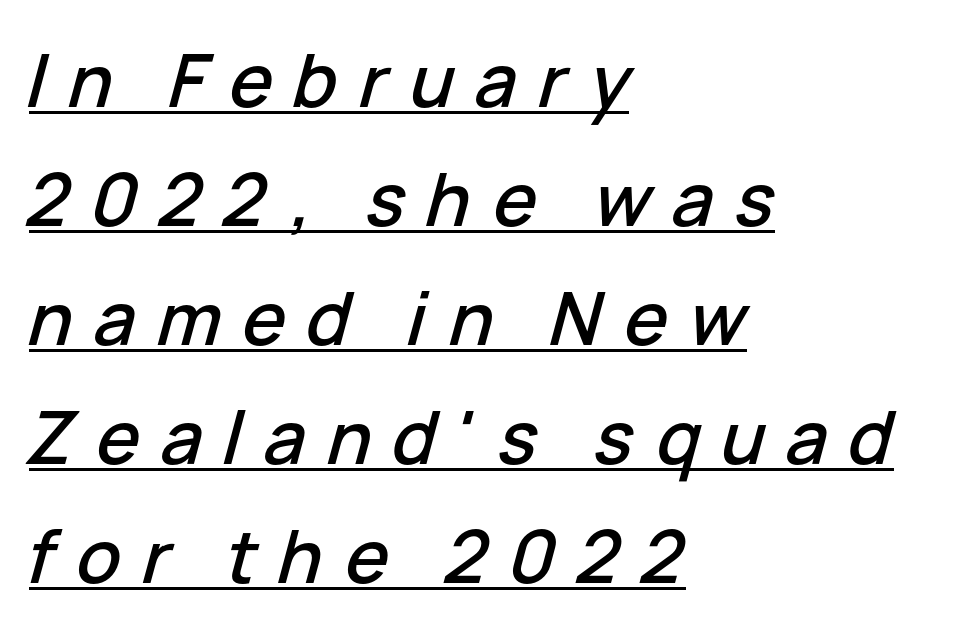
Q: Is the text italic (slanted)? A: Yes, it leans right by about 15 degrees.
Q: Is the text underlined? A: Yes.
Q: How is the paragraph aligned? A: Left-aligned.
Q: Is the spacing between letters normal or unusually wide? A: Unusually wide.
Q: Is the spacing between lines tight, normal or loose? A: Normal.
Q: Width (condensed, normal, or wide)? A: Normal.
Q: Stroke contrast? A: Low.
Q: x-height? A: Medium.
Q: Monospaced? A: No.
